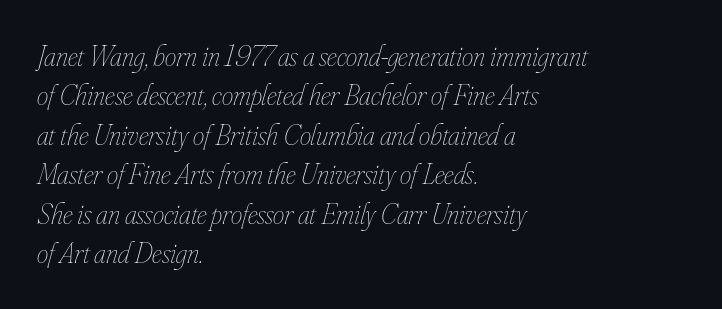
Observe the lean: these are italic letterforms. These lines keep a tight, regular rhythm from letter to letter. This sample keeps an unexceptional amount of space between lines. Line beginnings align vertically; line endings do not.
